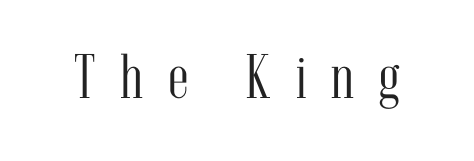
Q: Is the text bold? A: No.
Q: Is the text italic (slanted)? A: No, it is upright.
Q: Is the typeface a serif or a sans-serif typeface? A: Serif.
Q: Is the text underlined? A: No.
Q: Is the spacing between letters normal or unusually wide? A: Unusually wide.
Q: Width (condensed, normal, or wide)? A: Condensed.
Q: Stroke contrast? A: Medium.
Q: x-height? A: Medium.
Q: Monospaced? A: No.
